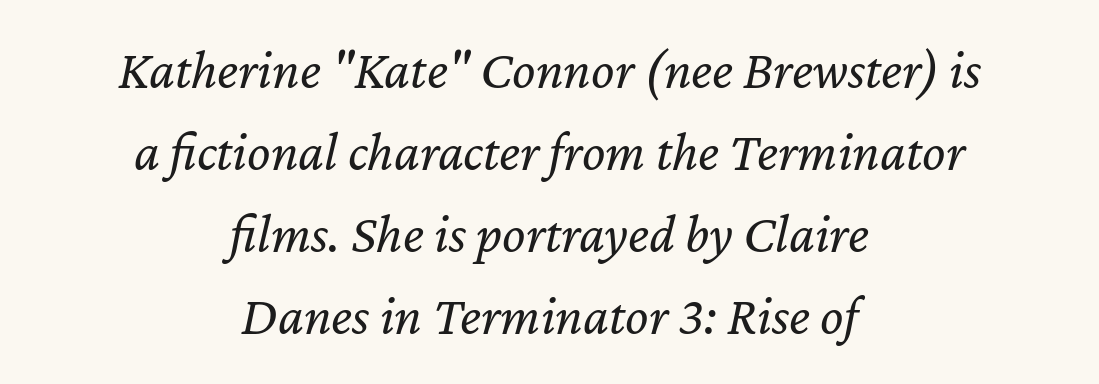
The image shows 55 px regular-weight type, italic (leaning right); set centered, normal line spacing (1.49x), normal letter spacing, not underlined; low stroke contrast and a medium x-height.
